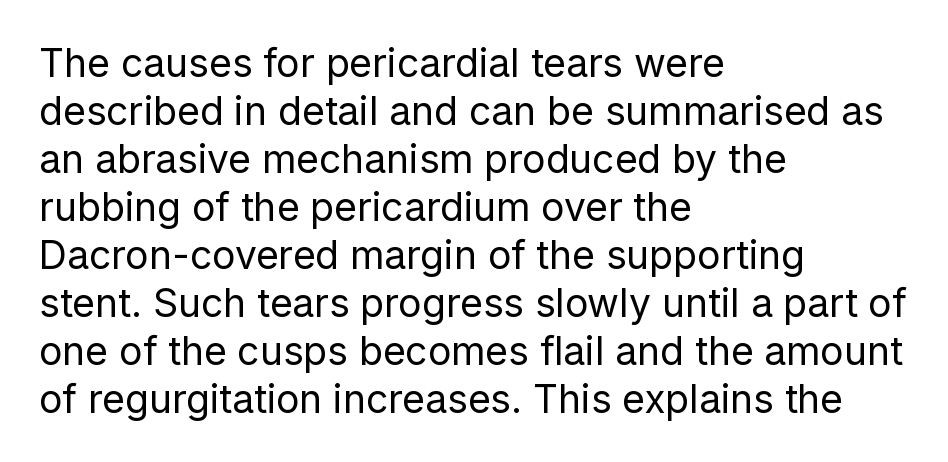
{"serif": "no", "italic": "no", "bold": "no", "weight": "regular", "width": "normal", "stroke_contrast": "low", "x_height": "medium", "monospaced": "no", "underline": "no", "align": "left", "line_spacing_ratio": 1.23, "letter_spacing": "normal", "letter_spacing_em": 0.0, "glyph_px": 39}
